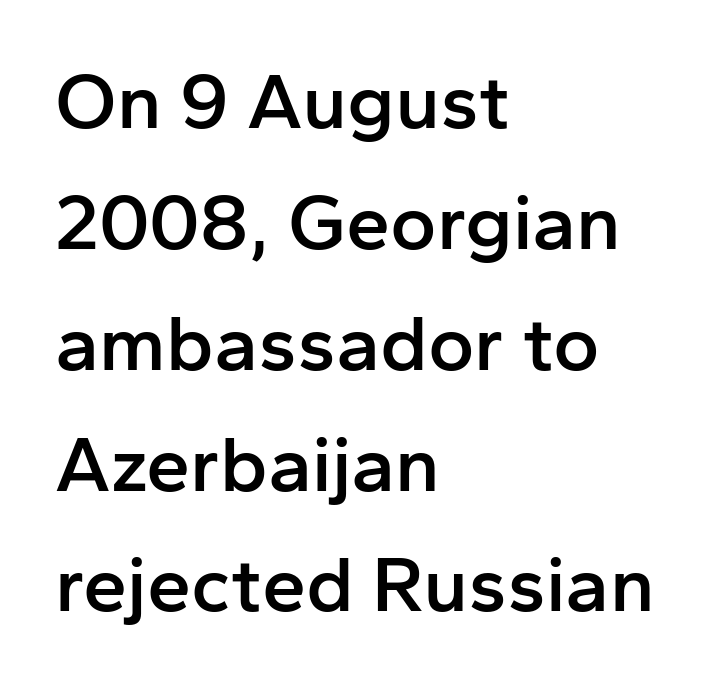
Line spacing here is normal. In terms of letterspacing, this is plain default setting. Each line starts at the same left margin while the right side varies. The typography opts for an upright posture over an oblique one.
